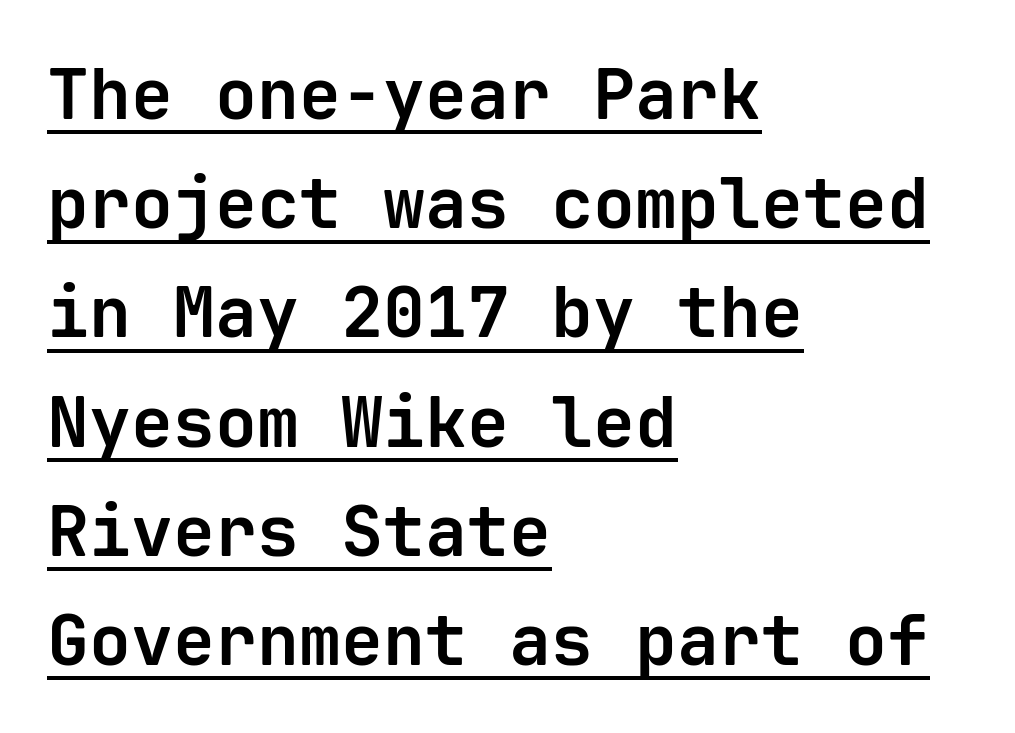
The image shows 70 px bold sans-serif type, upright, monospaced; set left-aligned, normal line spacing (1.56x), normal letter spacing, underlined; low stroke contrast and a medium x-height.
